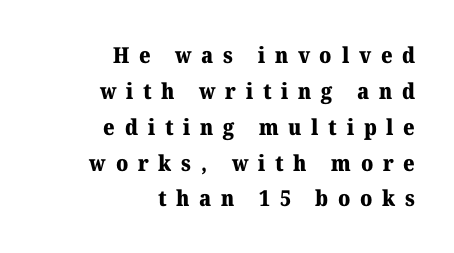
Q: Is the text bold? A: Yes.
Q: Is the text italic (slanted)? A: No, it is upright.
Q: Is the text underlined? A: No.
Q: How is the paragraph aligned? A: Right-aligned.
Q: Is the spacing between letters normal or unusually wide? A: Unusually wide.
Q: Is the spacing between lines tight, normal or loose? A: Normal.
